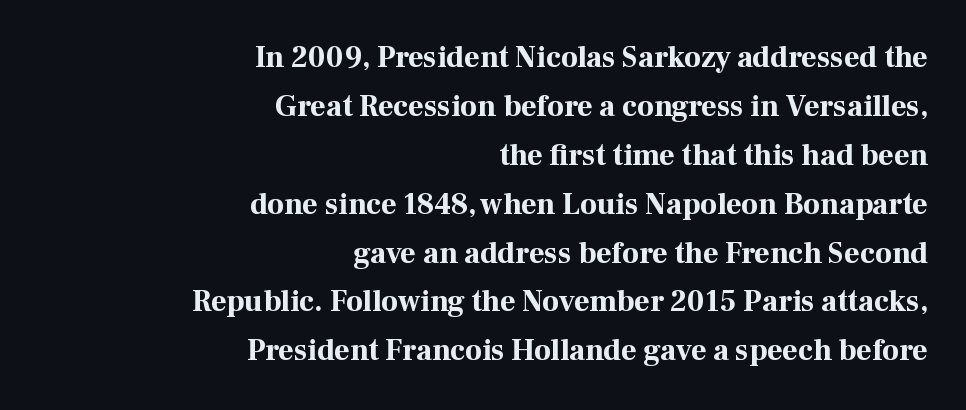
The image shows 30 px bold serif type, upright; set right-aligned, normal line spacing (1.63x), normal letter spacing, not underlined; high stroke contrast and a medium x-height.
